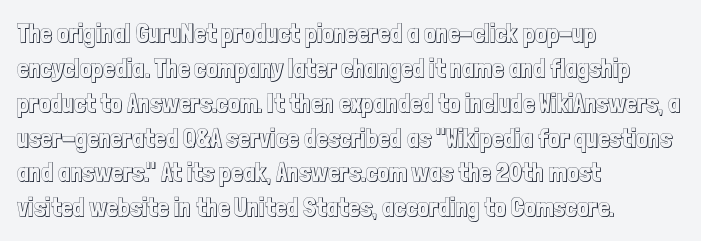
The image shows 26 px text type, upright; set left-aligned, normal line spacing (1.34x), normal letter spacing, not underlined.
